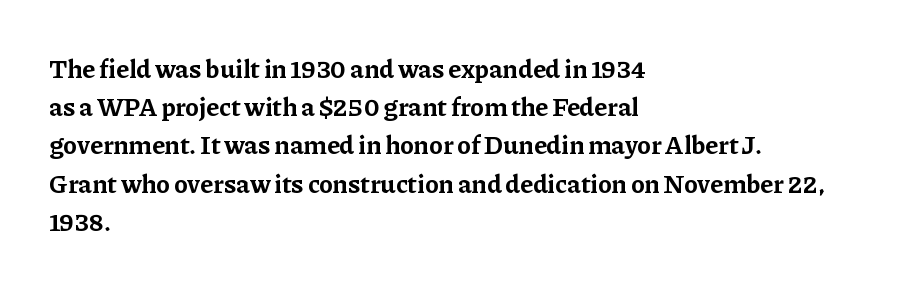
{"italic": "no", "bold": "yes", "underline": "no", "align": "left", "line_spacing": "normal", "line_spacing_ratio": 1.47, "letter_spacing": "normal", "letter_spacing_em": 0.0, "glyph_px": 26}
